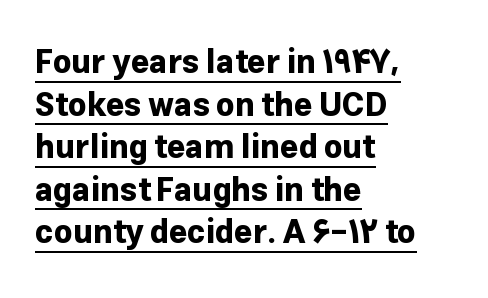
The lines in this sample share a left origin and differ only in where they stop. In terms of posture, this sample is upright. A typesetter would call this proportional, since set widths differ per character. Tracking here is standard; glyphs follow each other at the usual distance. Each line of the rendering has a horizontal stroke beneath the glyphs. The typeface chosen for these lines omits serifs.
